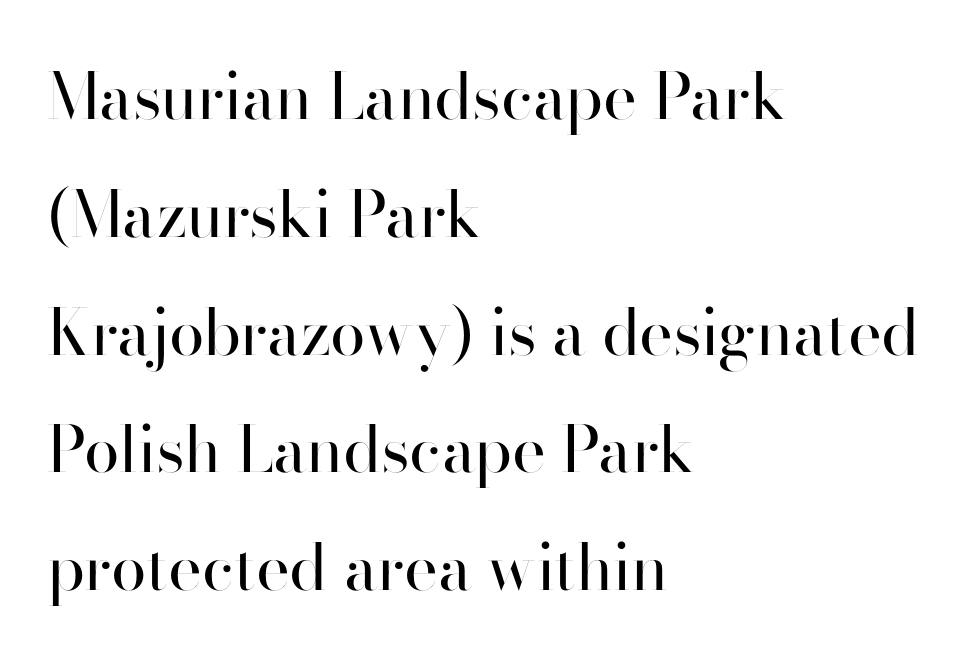
Q: Is the text bold? A: No.
Q: Is the text italic (slanted)? A: No, it is upright.
Q: Is the typeface a serif or a sans-serif typeface? A: Sans-serif.
Q: Is the text underlined? A: No.
Q: How is the paragraph aligned? A: Left-aligned.
Q: Is the spacing between letters normal or unusually wide? A: Normal.
Q: Width (condensed, normal, or wide)? A: Normal.
Q: Stroke contrast? A: High.
Q: x-height? A: Small.
Q: Monospaced? A: No.
